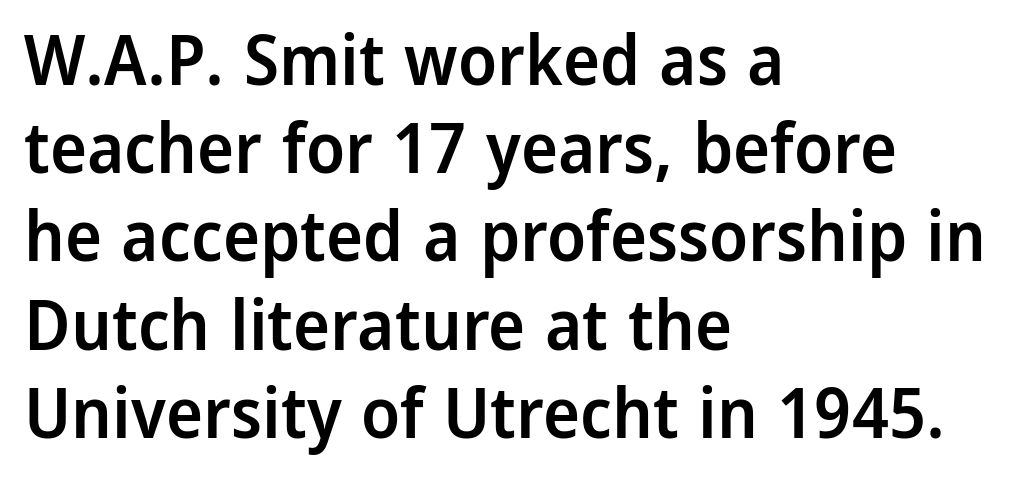
The image shows 70 px semibold sans-serif type, upright; set left-aligned, normal line spacing (1.26x), normal letter spacing, not underlined; low stroke contrast and a medium x-height.
